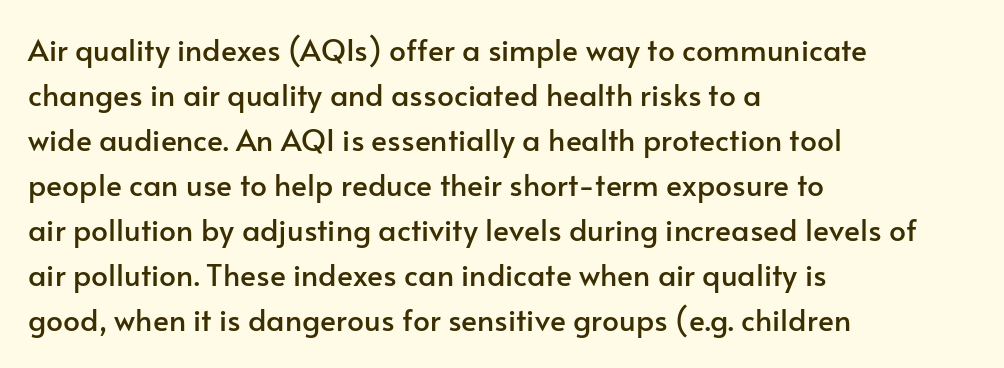
{"serif": "no", "italic": "no", "width": "normal", "stroke_contrast": "low", "x_height": "small", "monospaced": "no", "underline": "no", "align": "left", "line_spacing": "normal", "line_spacing_ratio": 1.5, "letter_spacing": "normal", "letter_spacing_em": 0.0, "glyph_px": 30}
